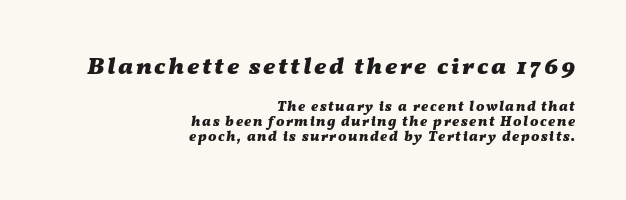
Q: Is the text bold? A: Yes.
Q: Is the text italic (slanted)? A: Yes, it leans right by about 11 degrees.
Q: Is the text underlined? A: No.
Q: How is the paragraph aligned? A: Right-aligned.
Q: Is the spacing between lines tight, normal or loose? A: Tight.
Q: Which block of text is set in a larger size, the first (top) or the second (bottom)? A: The first (top) one.
